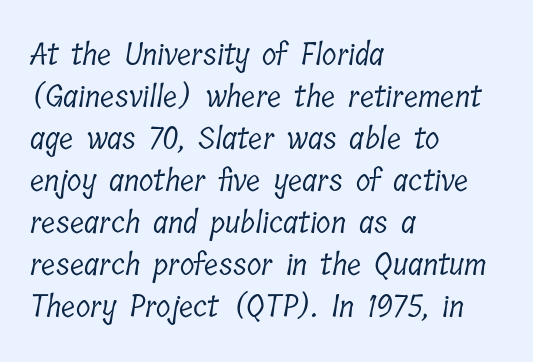
The letters advance in unequal steps, a hallmark of proportional type. Honestly, the row spacing looks completely unremarkable. Heft: none added — not bold. Anything drawn beneath the words? Only blank space.
